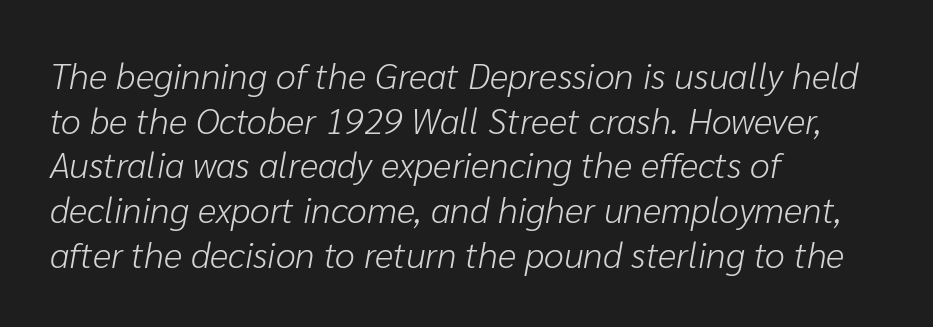
The image shows 36 px light type, italic (leaning right); set left-aligned, line spacing 1.24x, normal letter spacing, not underlined; low stroke contrast and a medium x-height.
